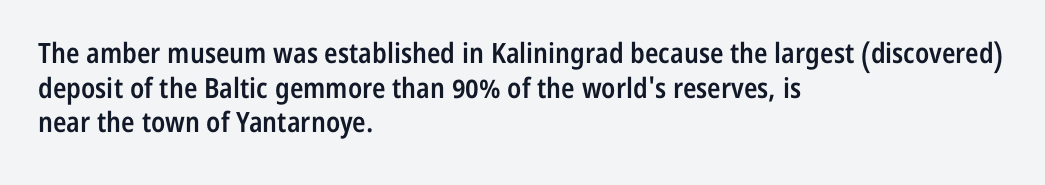
The letters carry no serifs — their stems end cleanly without finishing strokes. The passage shown is semibold, sitting just below true bold. Varying glyph widths throughout — classic text-font behaviour. Check under the words: just untouched page. The compositor pushed each line to the left boundary. This is roman type, the default non-slanted kind.
